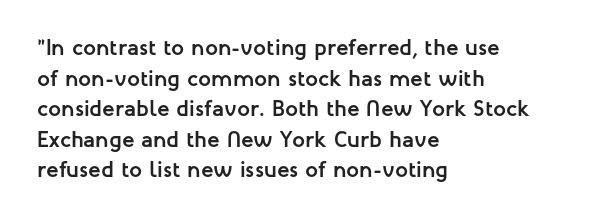
Nobody touched the tracking dial on this one. Heft: maximum for text — a bold. The rendering anchors every line to the left-hand side. The line-height multiplier appears to be the usual default.
